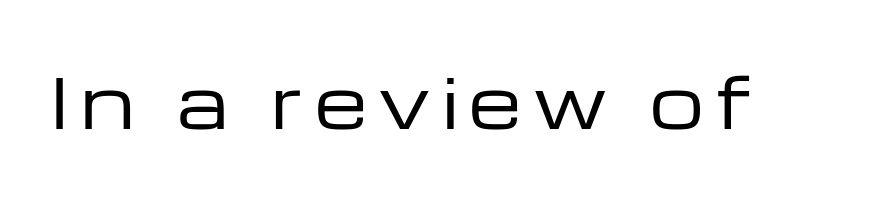
{"serif": "no", "italic": "no", "bold": "no", "weight": "regular", "width": "wide", "stroke_contrast": "low", "x_height": "medium", "monospaced": "no", "underline": "no", "glyph_px": 68}
